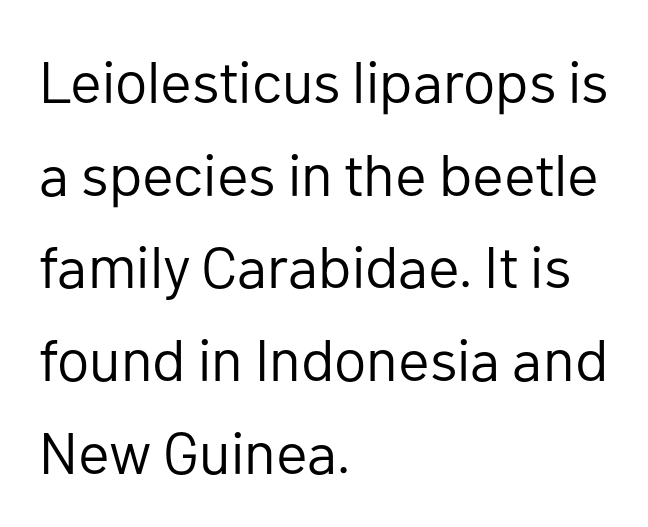
{"serif": "no", "italic": "no", "bold": "no", "weight": "regular", "width": "normal", "stroke_contrast": "low", "x_height": "medium", "monospaced": "no", "underline": "no", "align": "left", "line_spacing": "normal", "line_spacing_ratio": 1.57, "letter_spacing": "normal", "letter_spacing_em": 0.0, "glyph_px": 59}
